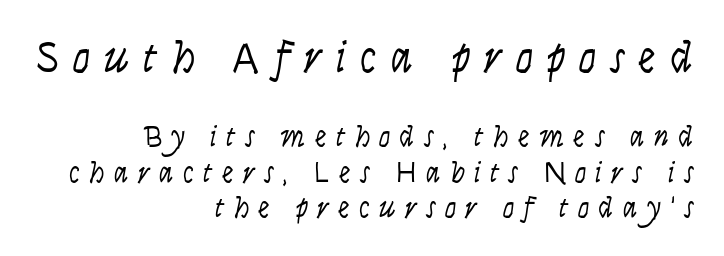
Quick note: underline off. This sample has the flowing, uneven cadence of proportional lettering. Students, note that the glyphs here are deliberately spaced far apart. The face used here has a pronounced slope to its letters. All the whitespace from short lines collects on the left. The designer gave the opening block more size than the closing block.
